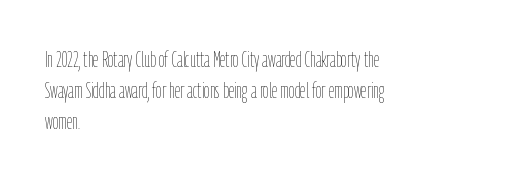
Q: Is the text bold? A: No.
Q: Is the text italic (slanted)? A: No, it is upright.
Q: Is the text underlined? A: No.
Q: How is the paragraph aligned? A: Left-aligned.
Q: Is the spacing between letters normal or unusually wide? A: Normal.
Q: Is the spacing between lines tight, normal or loose? A: Normal.
